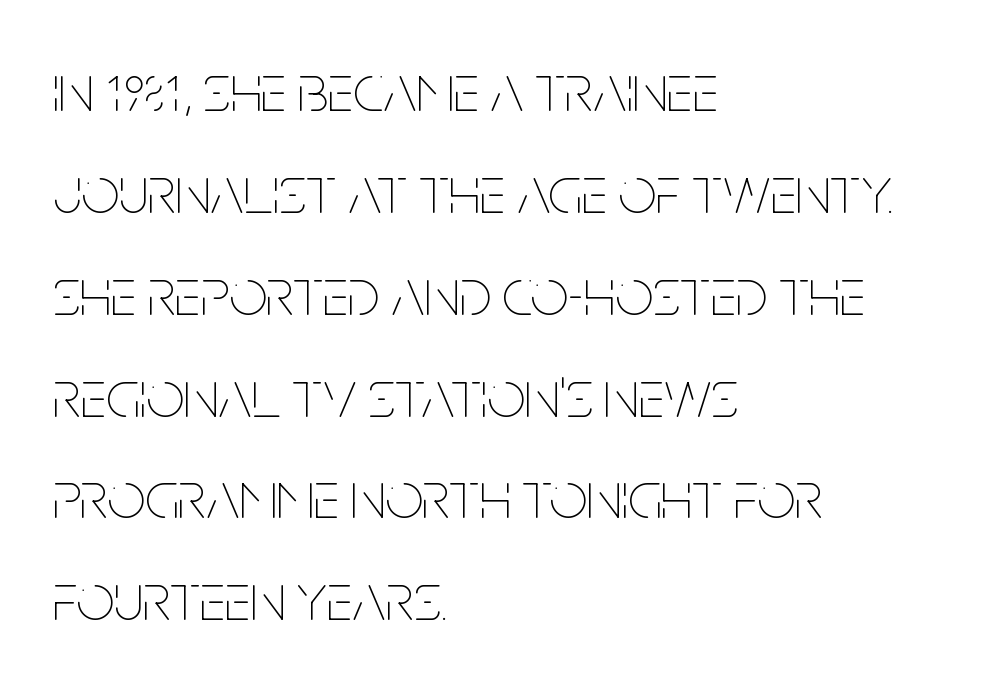
Q: Is the text bold? A: No.
Q: Is the text italic (slanted)? A: No, it is upright.
Q: Is the text underlined? A: No.
Q: How is the paragraph aligned? A: Left-aligned.
Q: Is the spacing between letters normal or unusually wide? A: Normal.
Q: Is the spacing between lines tight, normal or loose? A: Normal.
Q: Width (condensed, normal, or wide)? A: Condensed.
Q: Stroke contrast? A: Low.
Q: x-height? A: Large.
Q: Monospaced? A: No.
